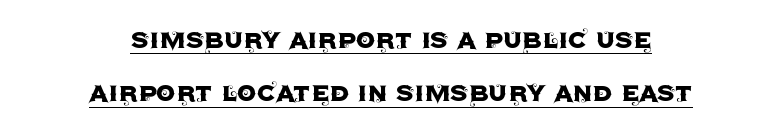
Q: Is the text italic (slanted)? A: No, it is upright.
Q: Is the typeface a serif or a sans-serif typeface? A: Sans-serif.
Q: Is the text underlined? A: Yes.
Q: How is the paragraph aligned? A: Centered.
Q: Is the spacing between letters normal or unusually wide? A: Normal.
Q: Width (condensed, normal, or wide)? A: Normal.
Q: x-height? A: Large.
Q: Monospaced? A: No.
